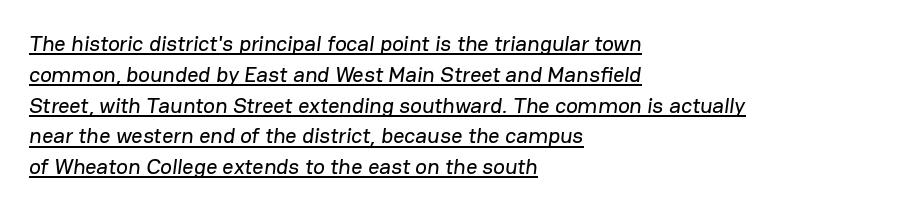
Q: Is the text underlined? A: Yes.
Q: How is the paragraph aligned? A: Left-aligned.
Q: Is the spacing between letters normal or unusually wide? A: Normal.
Q: Is the spacing between lines tight, normal or loose? A: Normal.
